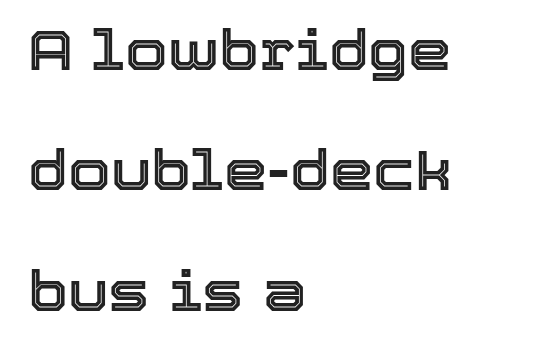
The image shows 55 px text type, upright; set left-aligned, loose line spacing (2.19x), normal letter spacing, not underlined; a medium x-height.
